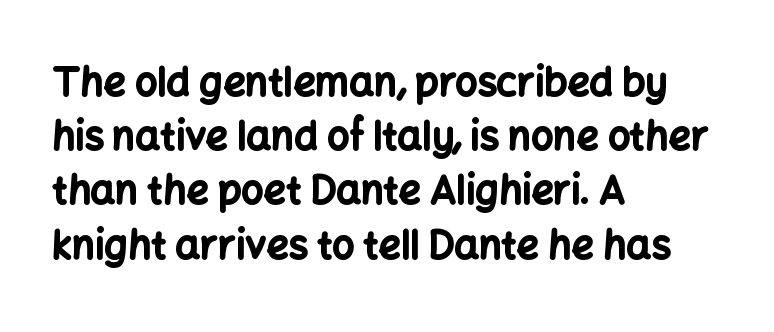
{"serif": "no", "italic": "no", "bold": "yes", "weight": "bold", "width": "normal", "stroke_contrast": "low", "x_height": "medium", "monospaced": "no", "underline": "no", "align": "left", "line_spacing": "normal", "line_spacing_ratio": 1.39, "letter_spacing": "normal", "letter_spacing_em": 0.0, "glyph_px": 39}
